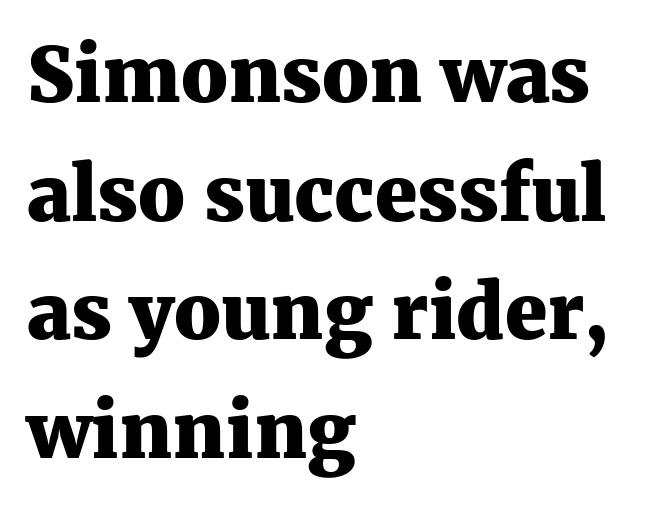
Q: Is the text bold? A: Yes.
Q: Is the text italic (slanted)? A: No, it is upright.
Q: Is the typeface a serif or a sans-serif typeface? A: Serif.
Q: Is the text underlined? A: No.
Q: How is the paragraph aligned? A: Left-aligned.
Q: Is the spacing between letters normal or unusually wide? A: Normal.
Q: Is the spacing between lines tight, normal or loose? A: Normal.
Q: Width (condensed, normal, or wide)? A: Normal.
Q: Stroke contrast? A: Medium.
Q: x-height? A: Medium.
Q: Monospaced? A: No.
